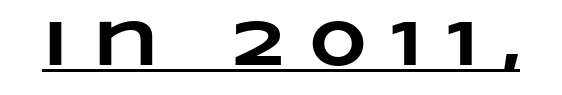
Q: Is the text bold? A: Yes.
Q: Is the text underlined? A: Yes.
Q: Is the spacing between letters normal or unusually wide? A: Unusually wide.
Q: Width (condensed, normal, or wide)? A: Wide.
Q: Stroke contrast? A: Low.
Q: x-height? A: Large.
Q: Monospaced? A: No.
